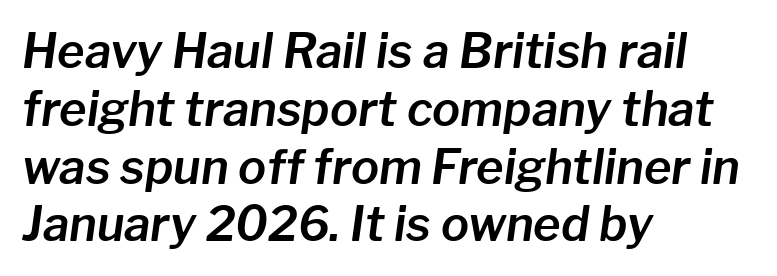
Looks like regular typesetting: each glyph gets only the width it needs. Nobody touched the tracking dial on this one. Leftover space on each line is placed entirely after the last word. Anything drawn beneath the words? Only blank space.
